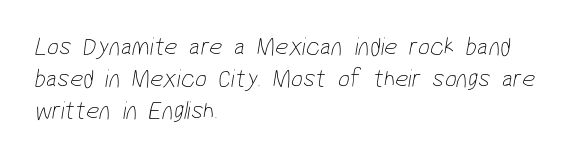
Q: Is the text bold? A: No.
Q: Is the text underlined? A: No.
Q: How is the paragraph aligned? A: Left-aligned.
Q: Is the spacing between letters normal or unusually wide? A: Normal.
